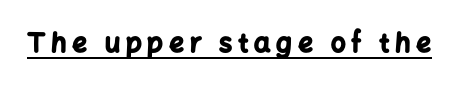
The image shows 26 px bold type, upright; set unusually wide letter spacing (+0.22 em), underlined.
